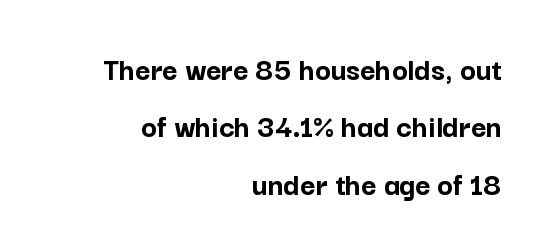
The image shows 33 px semibold sans-serif type, upright; set right-aligned, line spacing 1.74x, normal letter spacing, not underlined; low stroke contrast and a medium x-height.
